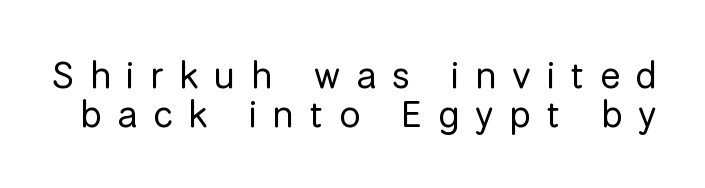
The image shows 38 px regular-weight sans-serif type, upright; set tight line spacing (1.03x), unusually wide letter spacing (+0.41 em), not underlined; low stroke contrast and a medium x-height.
